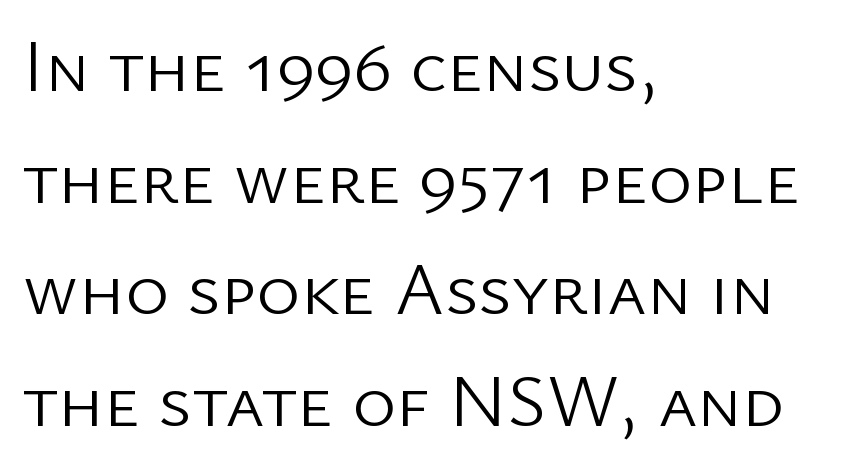
{"serif": "no", "italic": "no", "bold": "no", "weight": "light", "width": "normal", "stroke_contrast": "low", "x_height": "medium", "monospaced": "no", "underline": "no", "align": "left", "line_spacing": "normal", "line_spacing_ratio": 1.49, "letter_spacing": "normal", "letter_spacing_em": 0.0, "glyph_px": 75}
